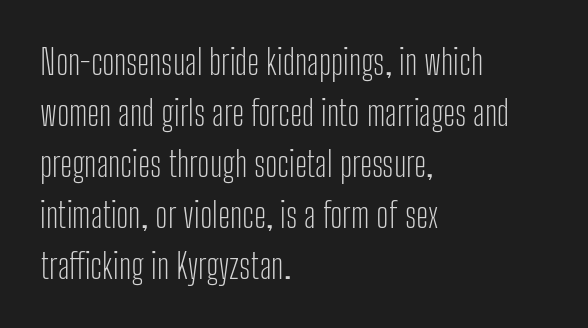
Q: Is the text bold? A: No.
Q: Is the text italic (slanted)? A: No, it is upright.
Q: Is the typeface a serif or a sans-serif typeface? A: Sans-serif.
Q: Is the text underlined? A: No.
Q: How is the paragraph aligned? A: Left-aligned.
Q: Is the spacing between letters normal or unusually wide? A: Normal.
Q: Is the spacing between lines tight, normal or loose? A: Normal.
Q: Width (condensed, normal, or wide)? A: Condensed.
Q: Stroke contrast? A: Low.
Q: x-height? A: Medium.
Q: Monospaced? A: No.
